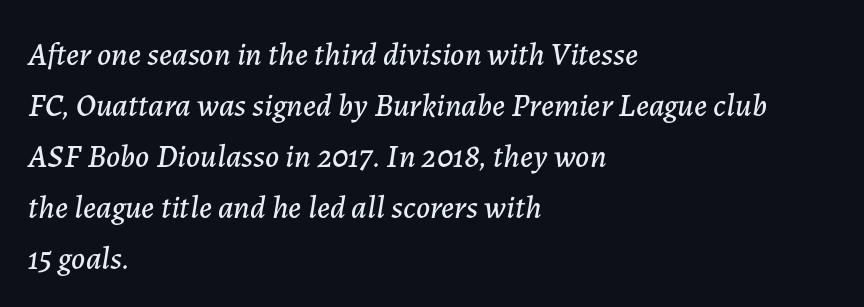
Horizontally, the lines are justified to the leading edge only. Character widths vary here, with narrow letters taking less room than wide ones. The rows are spaced the way most documents space them. You could call the tracking neutral — neither tight nor loose. Descenders hang freely into open space. If you drew a line through each stem, it would be angled.
